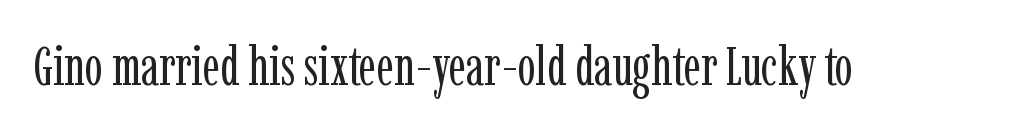
This is not heavy type; no bold has been used. The rendering shows small feet on the letterforms — a serif design. The lettering stays uniformly vertical, giving the passage a roman look. Observe the ordinary spacing: letters are neighbours, not strangers. Each letter keeps its own natural width here, so spacing adapts to shape. Quick note: underline off.
